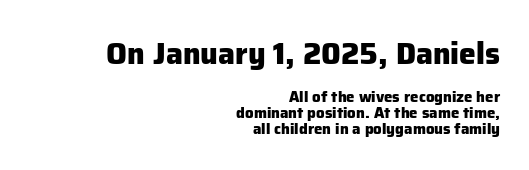
The typesetter chose a ragged-left arrangement here. The sample has been set heavy, in full bold. Which of the two is more prominent by size? The first, at the top. Decoration check: the copy has no underline.
